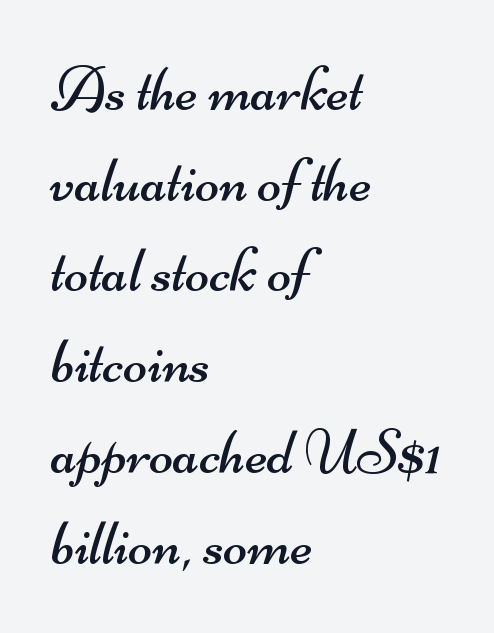
The image shows 63 px regular-weight, wide sans-serif type; set left-aligned, normal line spacing (1.44x), normal letter spacing, not underlined; medium stroke contrast and a small x-height.
